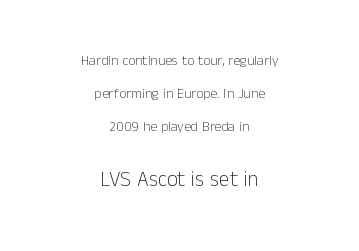
This sample uses an upright cut, with every glyph sitting square on the baseline. The passage is arranged like a title page — every line centered. Caption: face not bold, strokes unweighted. Size hierarchy here favors the trailing block over the leading one.
